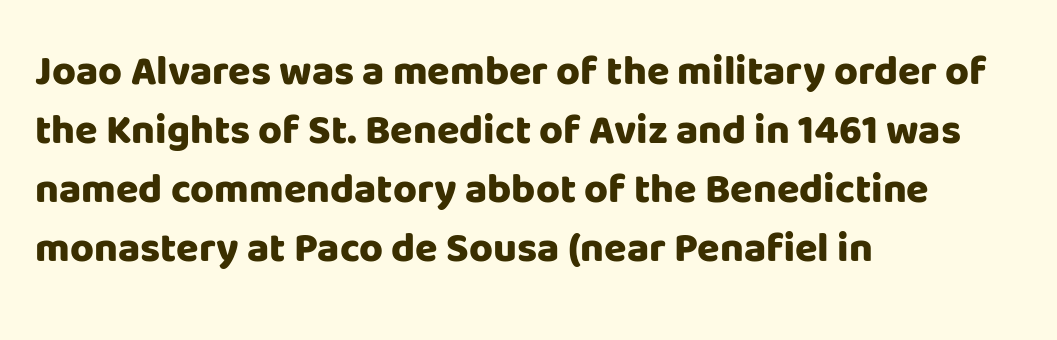
{"serif": "no", "italic": "no", "bold": "yes", "weight": "heavy", "width": "normal", "stroke_contrast": "low", "x_height": "large", "monospaced": "no", "underline": "no", "align": "left", "line_spacing": "normal", "line_spacing_ratio": 1.44, "letter_spacing": "normal", "letter_spacing_em": 0.0, "glyph_px": 41}
